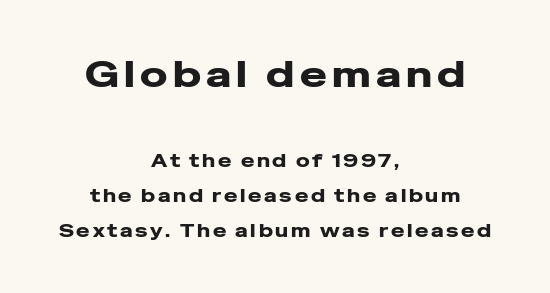
Reading top to bottom, the characters get smaller at the block break. Character widths vary here, with narrow letters taking less room than wide ones. This sample uses a sans-serif face. Upright lettering throughout. Horizontally, the lines are justified to the midpoint only.
